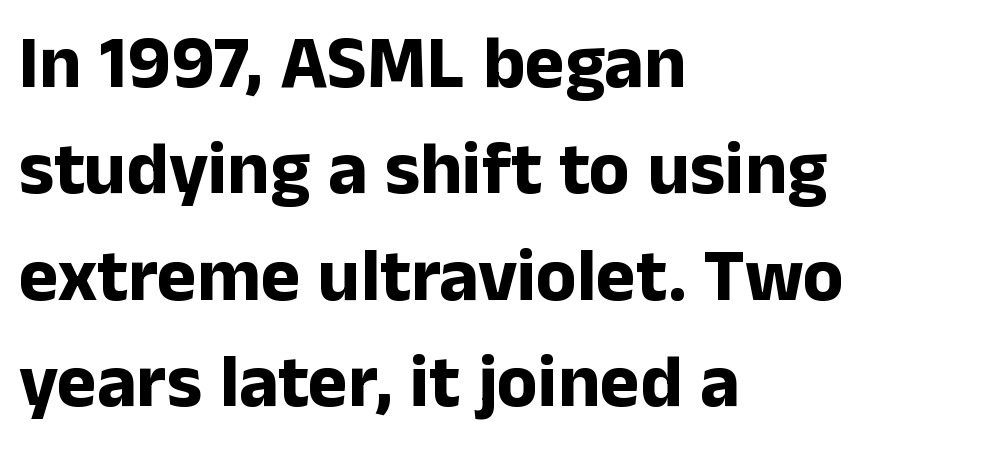
Typographic density is high because the face is bold. These lines are set flush left with a ragged right edge. Leading matches the norm, producing a regular column. Do the characters align in a grid? No, the font is proportional.
